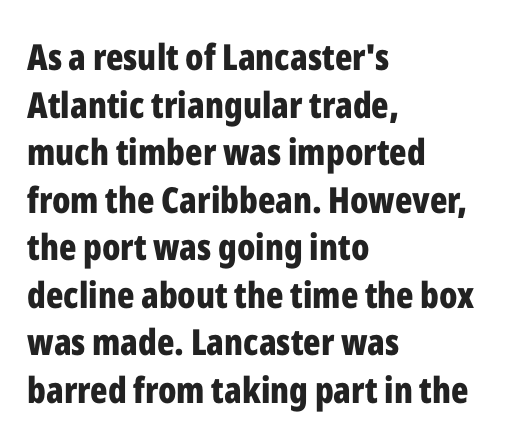
Q: Is the text bold? A: Yes.
Q: Is the text italic (slanted)? A: No, it is upright.
Q: Is the typeface a serif or a sans-serif typeface? A: Sans-serif.
Q: Is the text underlined? A: No.
Q: How is the paragraph aligned? A: Left-aligned.
Q: Is the spacing between letters normal or unusually wide? A: Normal.
Q: Is the spacing between lines tight, normal or loose? A: Normal.
Q: Width (condensed, normal, or wide)? A: Condensed.
Q: Stroke contrast? A: Low.
Q: x-height? A: Medium.
Q: Monospaced? A: No.
